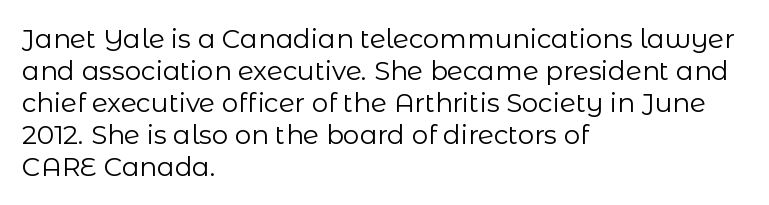
The passage shown is not underscored anywhere. Words appear dense and cohesive because spacing is normal. Alignment: flush left. Unlike italic type, these characters show no tilt at all.
